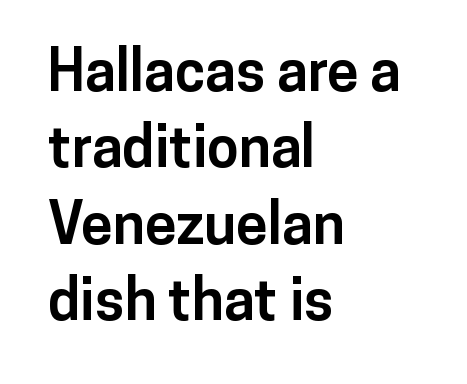
The image shows 57 px bold sans-serif type, upright; set left-aligned, normal line spacing (1.34x), normal letter spacing, not underlined; low stroke contrast and a medium x-height.
